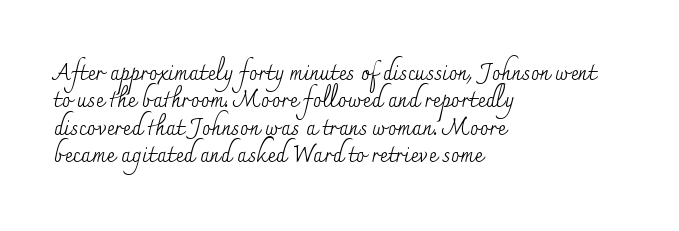
The image shows 22 px text type; set left-aligned, line spacing 1.24x, normal letter spacing, not underlined.
